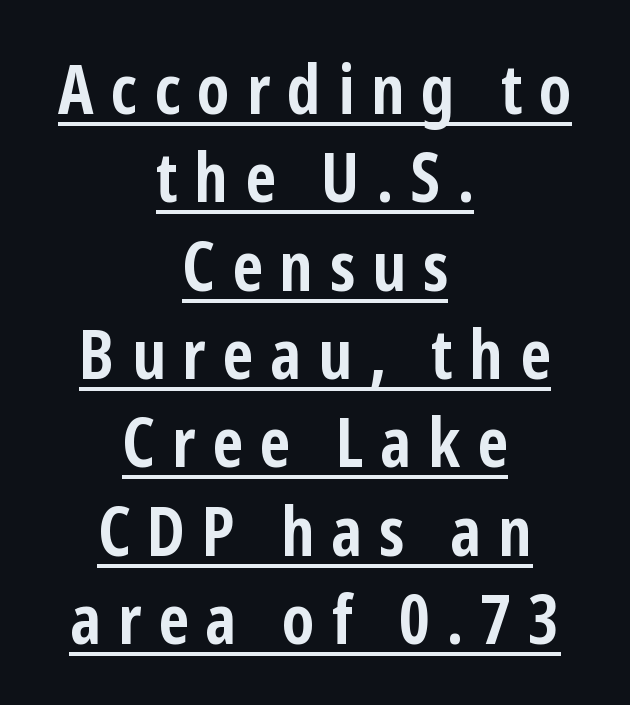
The image shows 69 px semibold, condensed sans-serif type, upright; set centered, normal line spacing (1.28x), unusually wide letter spacing (+0.24 em), underlined; low stroke contrast and a medium x-height.
